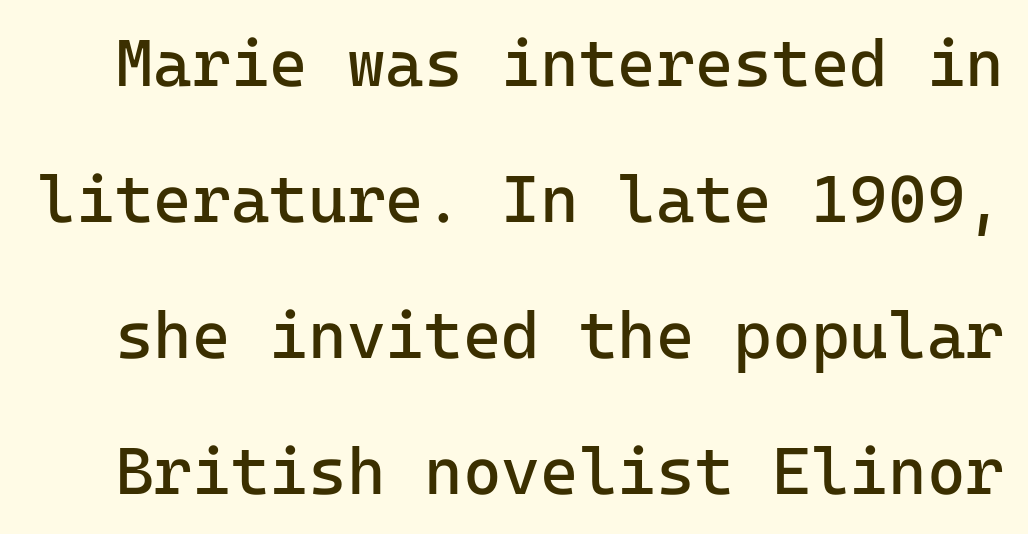
Q: Is the text bold? A: No.
Q: Is the text italic (slanted)? A: No, it is upright.
Q: Is the typeface a serif or a sans-serif typeface? A: Sans-serif.
Q: Is the text underlined? A: No.
Q: Is the spacing between letters normal or unusually wide? A: Normal.
Q: Is the spacing between lines tight, normal or loose? A: Loose.
Q: Width (condensed, normal, or wide)? A: Normal.
Q: Stroke contrast? A: Low.
Q: x-height? A: Medium.
